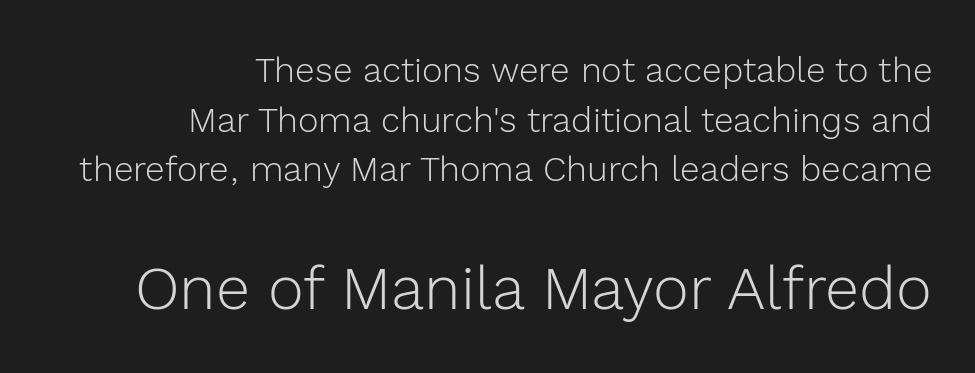
The passage is arranged like a letterhead date or caption credit — flush right. No feet cap the strokes, marking this as sans-serif type. Compared with typical body copy, the letter spacing here is the same. Evenly set lines give the paragraph a standard silhouette. The face used here is proportionally spaced, like ordinary book or web type.
